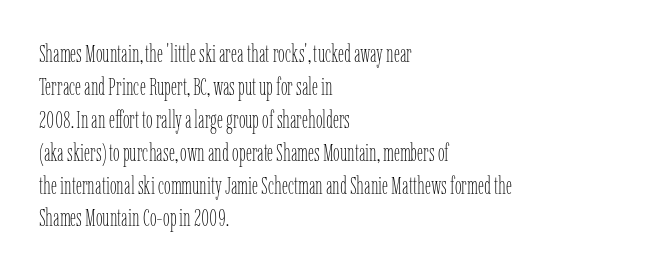
Q: Is the text bold? A: No.
Q: Is the text italic (slanted)? A: No, it is upright.
Q: Is the text underlined? A: No.
Q: How is the paragraph aligned? A: Left-aligned.
Q: Is the spacing between letters normal or unusually wide? A: Normal.
Q: Is the spacing between lines tight, normal or loose? A: Normal.
